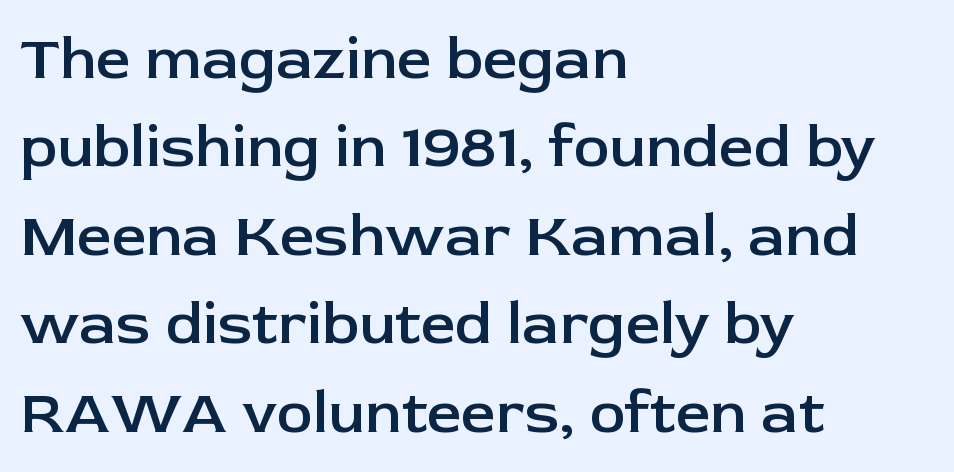
Q: Is the text bold? A: Semi-bold.
Q: Is the text italic (slanted)? A: No, it is upright.
Q: Is the typeface a serif or a sans-serif typeface? A: Sans-serif.
Q: Is the text underlined? A: No.
Q: How is the paragraph aligned? A: Left-aligned.
Q: Is the spacing between letters normal or unusually wide? A: Normal.
Q: Is the spacing between lines tight, normal or loose? A: Normal.
Q: Width (condensed, normal, or wide)? A: Normal.
Q: Stroke contrast? A: Low.
Q: x-height? A: Medium.
Q: Monospaced? A: No.
